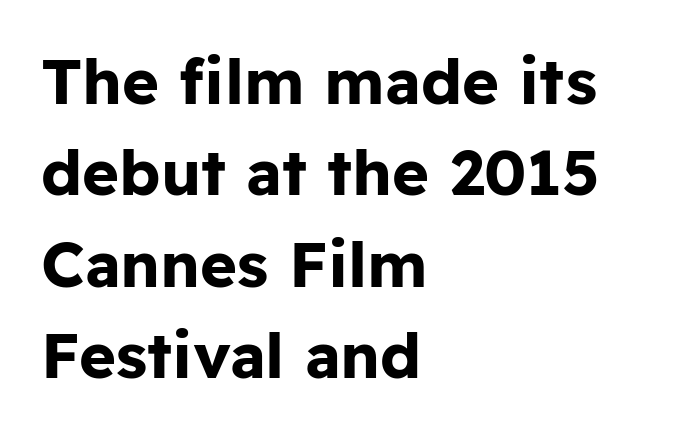
Plenty of ink on the page — the face is bold. The passage shown has conventional tracking throughout. A normal amount of white space separates one row of letters from the next. No italicization has been applied; the sample stays upright.
